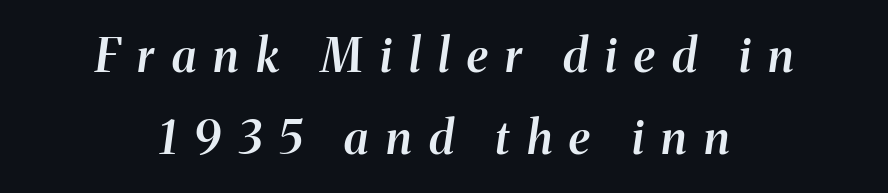
Q: Is the text bold? A: Semi-bold.
Q: Is the text italic (slanted)? A: Yes, it leans right by about 8 degrees.
Q: Is the text underlined? A: No.
Q: How is the paragraph aligned? A: Centered.
Q: Is the spacing between letters normal or unusually wide? A: Unusually wide.
Q: Width (condensed, normal, or wide)? A: Normal.
Q: Stroke contrast? A: Medium.
Q: x-height? A: Medium.
Q: Monospaced? A: No.
